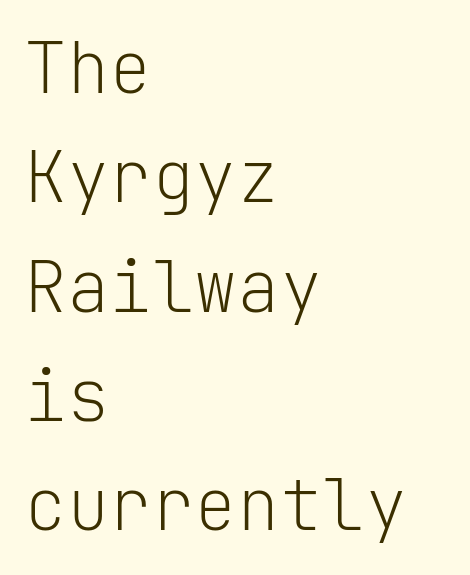
{"serif": "no", "italic": "no", "bold": "no", "weight": "light", "width": "normal", "stroke_contrast": "low", "x_height": "medium", "monospaced": "yes", "underline": "no", "align": "left", "line_spacing": "normal", "line_spacing_ratio": 1.54, "letter_spacing": "normal", "letter_spacing_em": 0.0, "glyph_px": 71}
